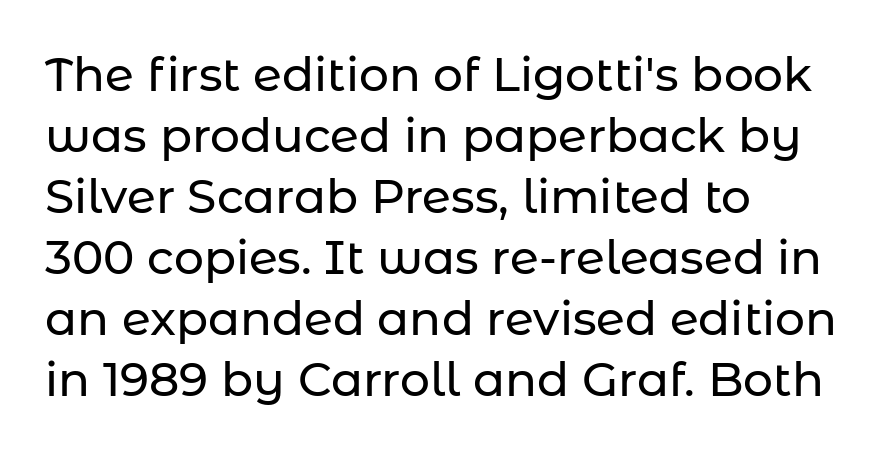
Anything drawn beneath the words? Only blank space. Successive baselines arrive at the customary interval. Alignment: flush left. Vertical strokes here are truly vertical. You could not count columns in this text — the font is proportionally spaced. This is sans-serif lettering, the kind often seen on screens and signage.
